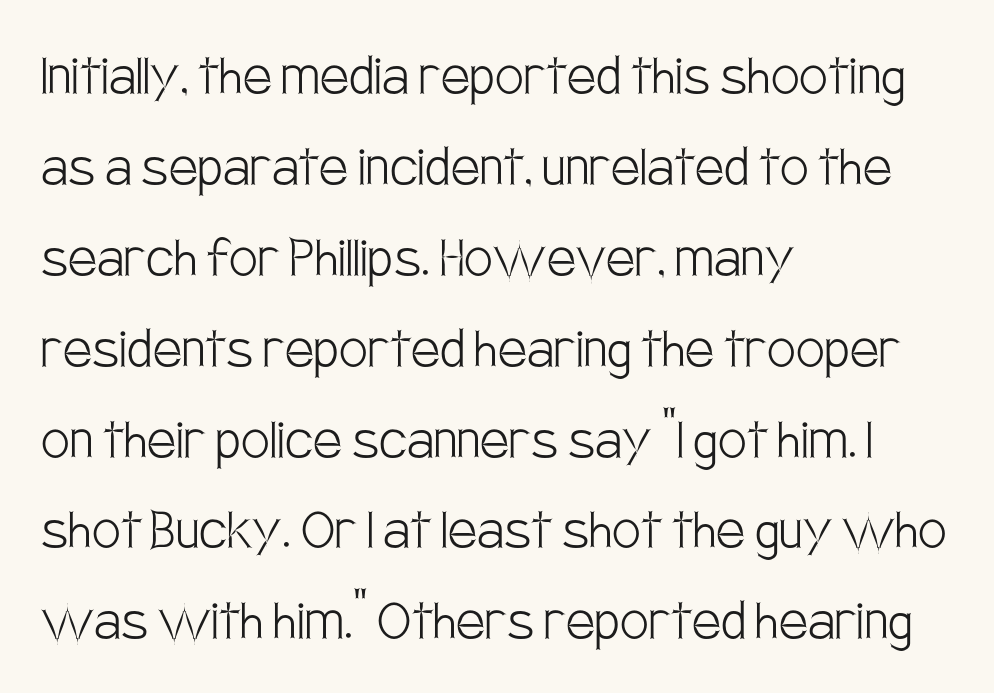
Q: Is the text bold? A: No.
Q: Is the text italic (slanted)? A: No, it is upright.
Q: Is the typeface a serif or a sans-serif typeface? A: Sans-serif.
Q: Is the text underlined? A: No.
Q: How is the paragraph aligned? A: Left-aligned.
Q: Is the spacing between letters normal or unusually wide? A: Normal.
Q: Is the spacing between lines tight, normal or loose? A: Normal.
Q: Width (condensed, normal, or wide)? A: Condensed.
Q: Stroke contrast? A: Low.
Q: x-height? A: Large.
Q: Monospaced? A: No.
